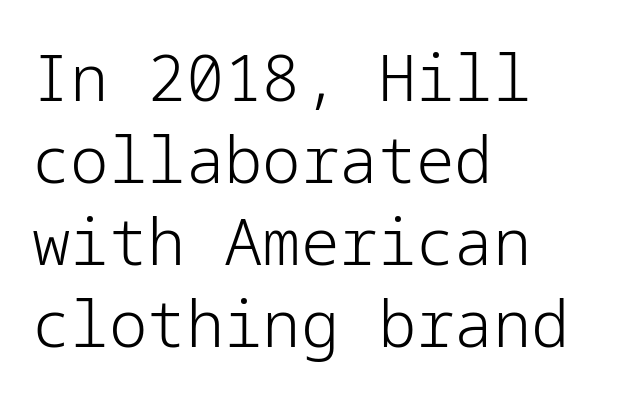
Q: Is the text bold? A: No.
Q: Is the text italic (slanted)? A: No, it is upright.
Q: Is the typeface a serif or a sans-serif typeface? A: Sans-serif.
Q: Is the text underlined? A: No.
Q: How is the paragraph aligned? A: Left-aligned.
Q: Is the spacing between letters normal or unusually wide? A: Normal.
Q: Is the spacing between lines tight, normal or loose? A: Normal.
Q: Width (condensed, normal, or wide)? A: Normal.
Q: Stroke contrast? A: Low.
Q: x-height? A: Medium.
